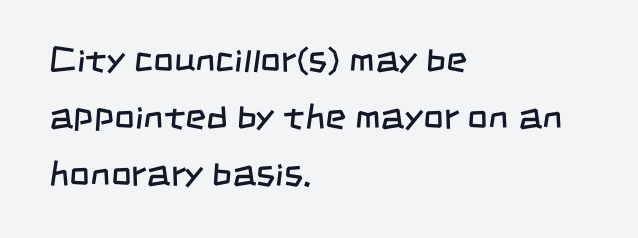
This sample has the flowing, uneven cadence of proportional lettering. The lines are quadded left. In terms of letterform style, serifs are entirely absent. Descender tails drop into unmarked territory.
